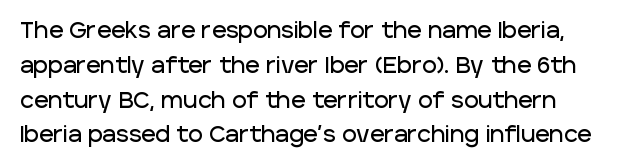
Q: Is the text italic (slanted)? A: No, it is upright.
Q: Is the text underlined? A: No.
Q: Is the spacing between letters normal or unusually wide? A: Normal.
Q: Is the spacing between lines tight, normal or loose? A: Normal.
